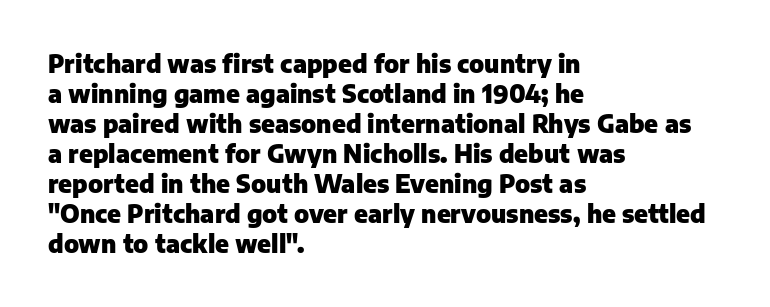
{"italic": "no", "bold": "yes", "underline": "no", "align": "left", "line_spacing": "normal", "line_spacing_ratio": 1.25, "letter_spacing": "normal", "letter_spacing_em": 0.0, "glyph_px": 24}
